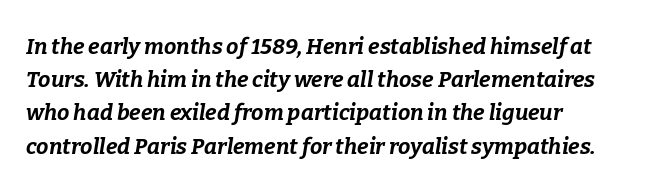
{"italic": "yes", "lean": "right", "slant_degrees": 9, "bold": "yes", "underline": "no", "align": "left", "line_spacing": "normal", "line_spacing_ratio": 1.51, "letter_spacing": "normal", "letter_spacing_em": 0.0, "glyph_px": 22}
